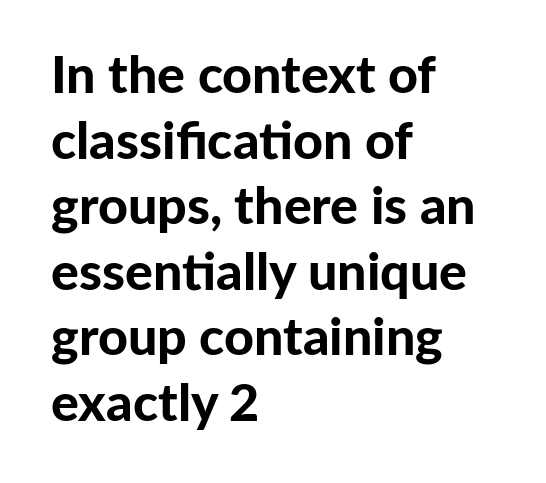
Spacing verdict: proportional, widths tailored to each character. The typesetting leans heavy: a genuine bold. The lines are quadded left. No feet cap the strokes, marking this as sans-serif type. Italic: no, the glyphs are upright roman. Honestly, the letter spacing is just normal — you wouldn't notice it.
